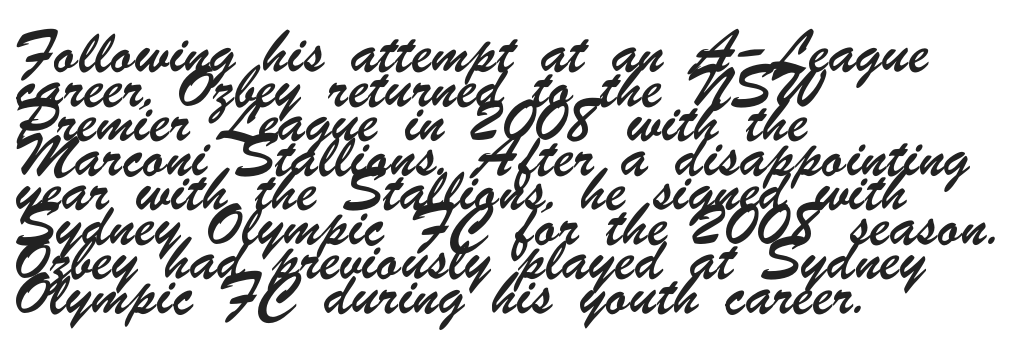
Q: Is the text underlined? A: No.
Q: How is the paragraph aligned? A: Left-aligned.
Q: Is the spacing between letters normal or unusually wide? A: Normal.
Q: Is the spacing between lines tight, normal or loose? A: Normal.
